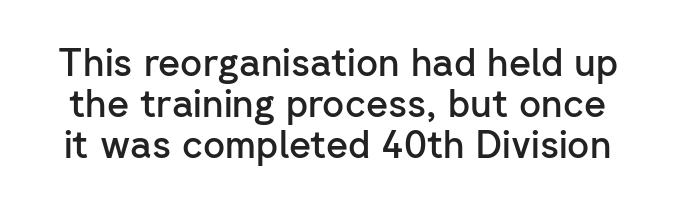
{"serif": "no", "italic": "no", "bold": "semi", "weight": "semibold", "width": "normal", "stroke_contrast": "low", "x_height": "medium", "monospaced": "no", "underline": "no", "line_spacing": "tight", "line_spacing_ratio": 1.08, "letter_spacing": "normal", "letter_spacing_em": 0.0, "glyph_px": 38}
